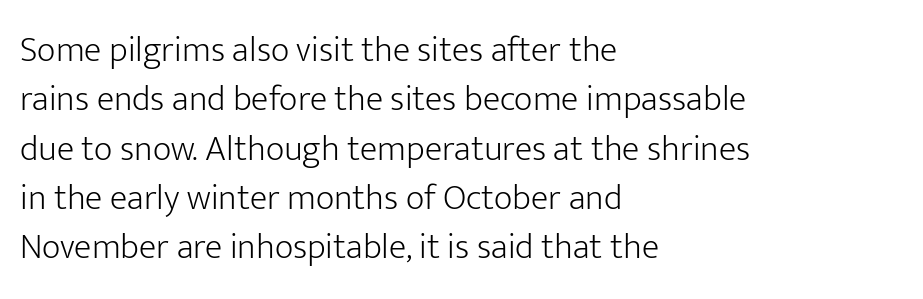
The image shows 36 px light sans-serif type, upright; set left-aligned, normal line spacing (1.37x), normal letter spacing, not underlined; low stroke contrast and a medium x-height.
